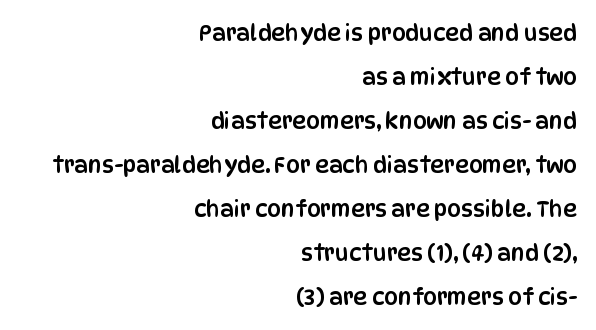
{"italic": "no", "underline": "no", "align": "right", "line_spacing": "loose", "line_spacing_ratio": 2.0, "letter_spacing": "normal", "letter_spacing_em": 0.0, "glyph_px": 22}
